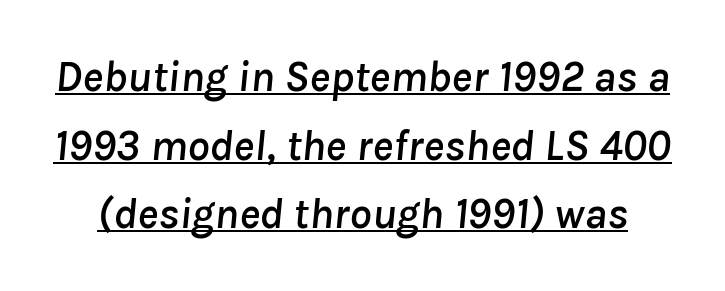
Q: Is the text italic (slanted)? A: Yes, it leans right by about 8 degrees.
Q: Is the text underlined? A: Yes.
Q: Is the spacing between letters normal or unusually wide? A: Normal.
Q: Is the spacing between lines tight, normal or loose? A: Normal.
Q: Width (condensed, normal, or wide)? A: Normal.
Q: Stroke contrast? A: Low.
Q: x-height? A: Medium.
Q: Monospaced? A: No.
